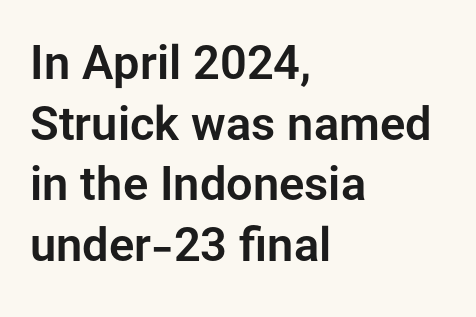
This is sans-serif lettering, the kind often seen on screens and signage. The passage is arranged the way most books set body copy — flush left. Italic? Not at all — the glyphs are vertical. Normally led — the rows are evenly, conventionally spaced. Words float on clear page, feet unadorned.
